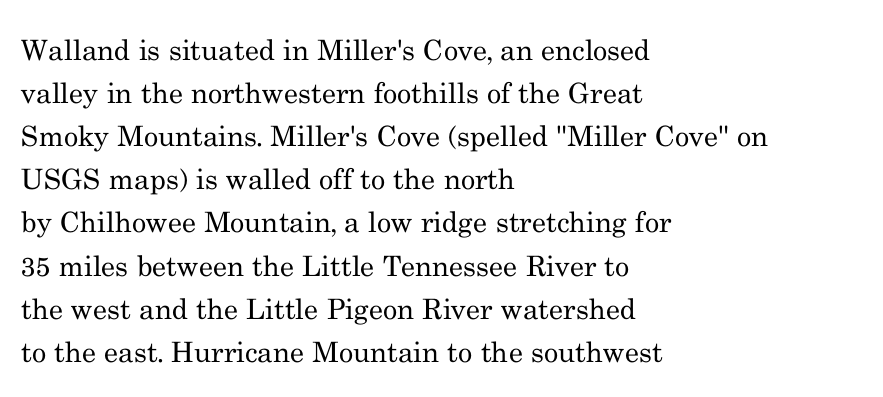
{"serif": "yes", "italic": "no", "bold": "no", "weight": "regular", "width": "normal", "stroke_contrast": "medium", "x_height": "small", "monospaced": "no", "underline": "no", "align": "left", "line_spacing": "normal", "line_spacing_ratio": 1.54, "letter_spacing": "normal", "letter_spacing_em": 0.0, "glyph_px": 28}
